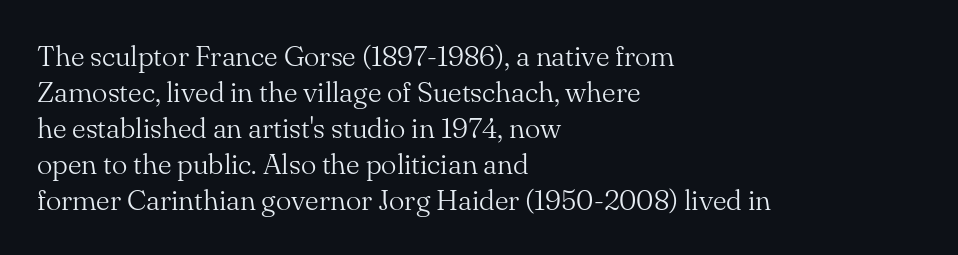
The font is comparable to plain body text, perhaps lighter. The ragged edge is on the right, which tells us the setting is flush left. Yep, those are serifs on the letters. The lettering holds an erect, upright posture throughout. Beneath every word, the page is bare. Think of a printed novel: that variable character pitch is what you see here.
